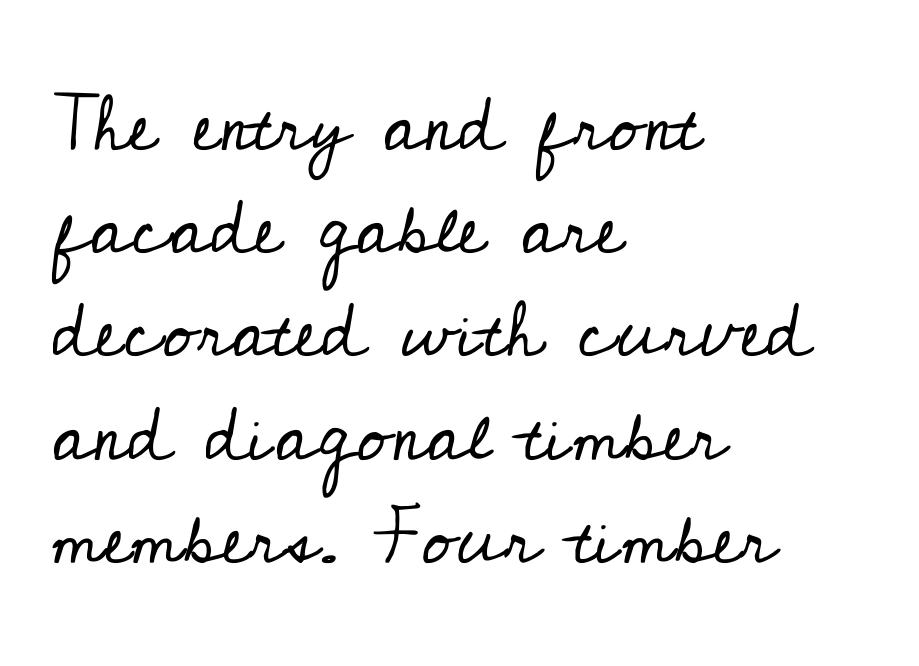
The image shows 77 px regular-weight serif type; set left-aligned, normal line spacing (1.34x), normal letter spacing, not underlined; low stroke contrast and a small x-height.
